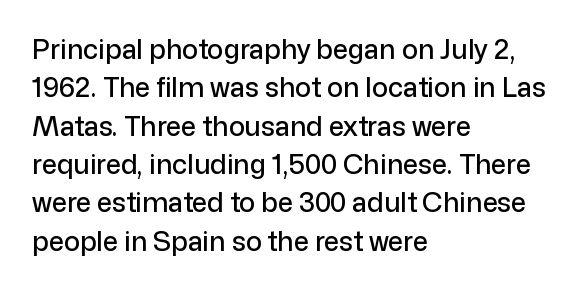
{"italic": "no", "underline": "no", "align": "left", "line_spacing": "normal", "line_spacing_ratio": 1.42, "letter_spacing": "normal", "letter_spacing_em": 0.0, "glyph_px": 27}
